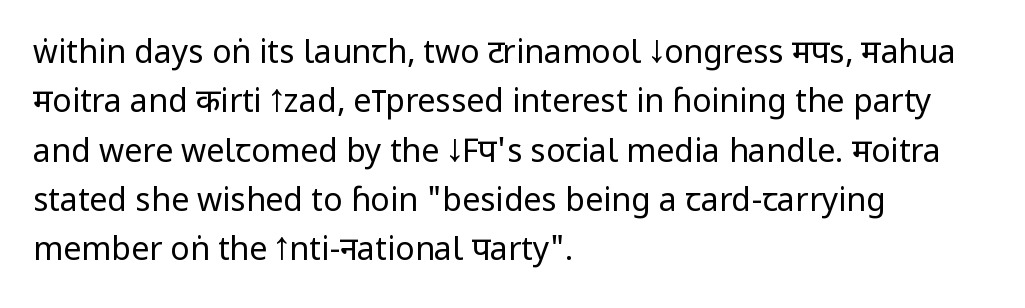
{"serif": "no", "italic": "no", "bold": "no", "weight": "regular", "width": "condensed", "stroke_contrast": "low", "x_height": "large", "monospaced": "no", "underline": "no", "align": "left", "line_spacing": "normal", "line_spacing_ratio": 1.54, "letter_spacing": "normal", "letter_spacing_em": 0.0, "glyph_px": 32}
